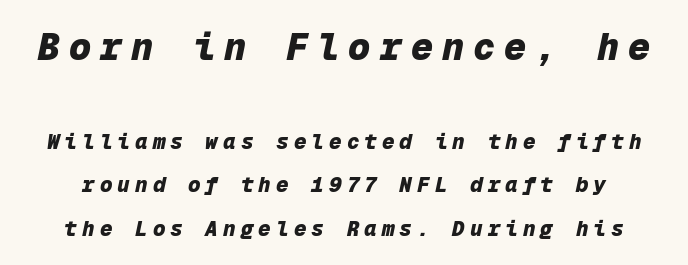
Unmarked baselines from the first word to the last. Is the type bold? Yes — the strokes are clearly thick and heavy. The face used here appears at its bigger size in the upper chunk. The passage shown is typed in a monospace face where columns stay perfectly aligned. Is the letter spacing exaggerated? Yes — the characters are pushed far apart.
